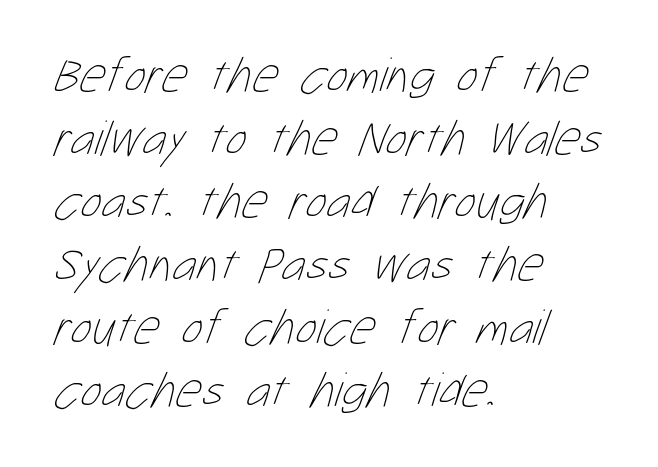
Q: Is the text bold? A: No.
Q: Is the text underlined? A: No.
Q: How is the paragraph aligned? A: Left-aligned.
Q: Is the spacing between letters normal or unusually wide? A: Normal.
Q: Is the spacing between lines tight, normal or loose? A: Normal.
Q: Width (condensed, normal, or wide)? A: Condensed.
Q: Stroke contrast? A: Low.
Q: x-height? A: Medium.
Q: Monospaced? A: No.
